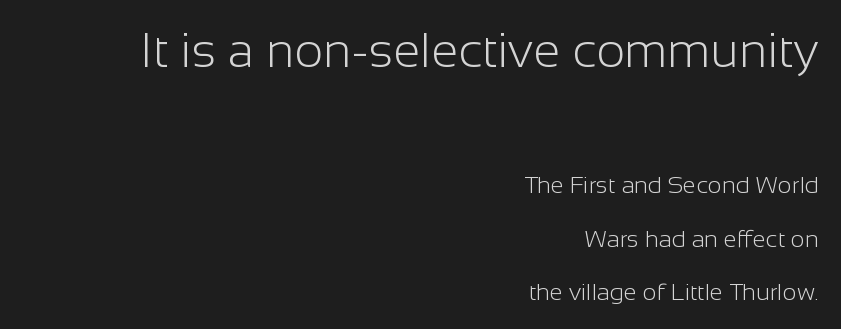
Q: Is the text bold? A: No.
Q: Is the text italic (slanted)? A: No, it is upright.
Q: Is the typeface a serif or a sans-serif typeface? A: Sans-serif.
Q: Is the text underlined? A: No.
Q: How is the paragraph aligned? A: Right-aligned.
Q: Is the spacing between letters normal or unusually wide? A: Normal.
Q: Is the spacing between lines tight, normal or loose? A: Loose.
Q: Which block of text is set in a larger size, the first (top) or the second (bottom)? A: The first (top) one.
Q: Width (condensed, normal, or wide)? A: Normal.
Q: Stroke contrast? A: Low.
Q: x-height? A: Medium.
Q: Monospaced? A: No.
